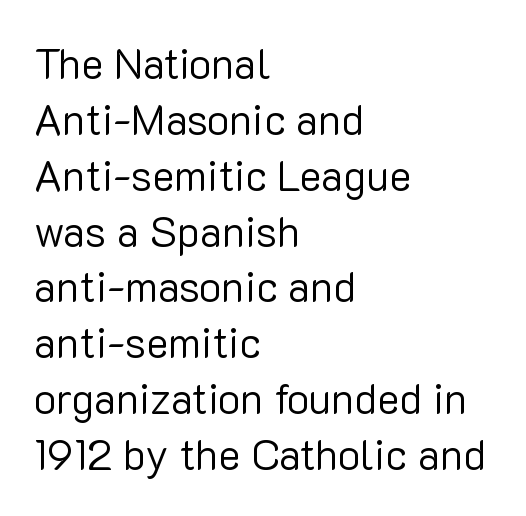
{"serif": "no", "italic": "no", "bold": "no", "weight": "regular", "width": "normal", "stroke_contrast": "low", "x_height": "medium", "monospaced": "no", "underline": "no", "align": "left", "line_spacing": "normal", "line_spacing_ratio": 1.33, "letter_spacing": "normal", "letter_spacing_em": 0.0, "glyph_px": 42}
